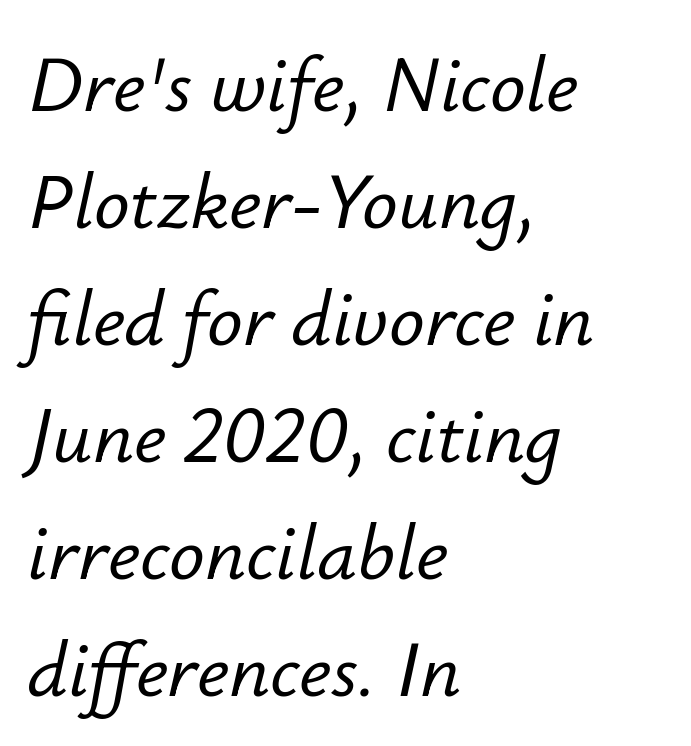
Q: Is the text italic (slanted)? A: Yes, it leans right by about 12 degrees.
Q: Is the text underlined? A: No.
Q: How is the paragraph aligned? A: Left-aligned.
Q: Is the spacing between letters normal or unusually wide? A: Normal.
Q: Is the spacing between lines tight, normal or loose? A: Normal.
Q: Width (condensed, normal, or wide)? A: Normal.
Q: Stroke contrast? A: Low.
Q: x-height? A: Small.
Q: Monospaced? A: No.
